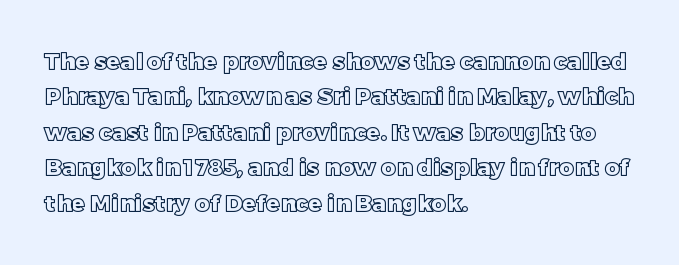
Q: Is the text italic (slanted)? A: No, it is upright.
Q: Is the text underlined? A: No.
Q: How is the paragraph aligned? A: Left-aligned.
Q: Is the spacing between letters normal or unusually wide? A: Normal.
Q: Is the spacing between lines tight, normal or loose? A: Normal.
